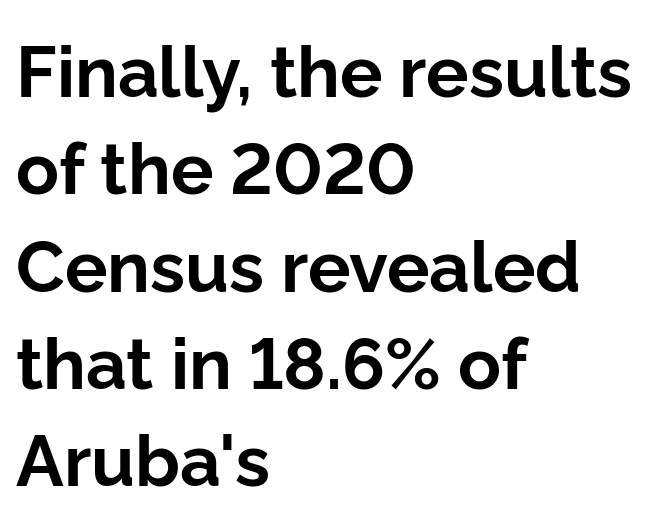
{"serif": "no", "italic": "no", "bold": "yes", "weight": "bold", "width": "normal", "stroke_contrast": "low", "x_height": "medium", "monospaced": "no", "underline": "no", "align": "left", "line_spacing": "normal", "line_spacing_ratio": 1.37, "letter_spacing": "normal", "letter_spacing_em": 0.0, "glyph_px": 71}
